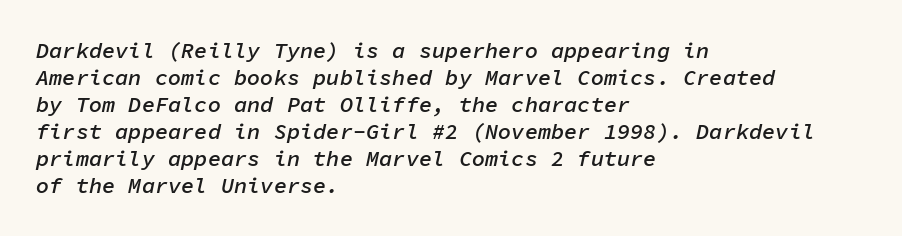
Q: Is the text bold? A: Semi-bold.
Q: Is the text italic (slanted)? A: Yes, it leans right by about 11 degrees.
Q: Is the text underlined? A: No.
Q: How is the paragraph aligned? A: Left-aligned.
Q: Is the spacing between letters normal or unusually wide? A: Normal.
